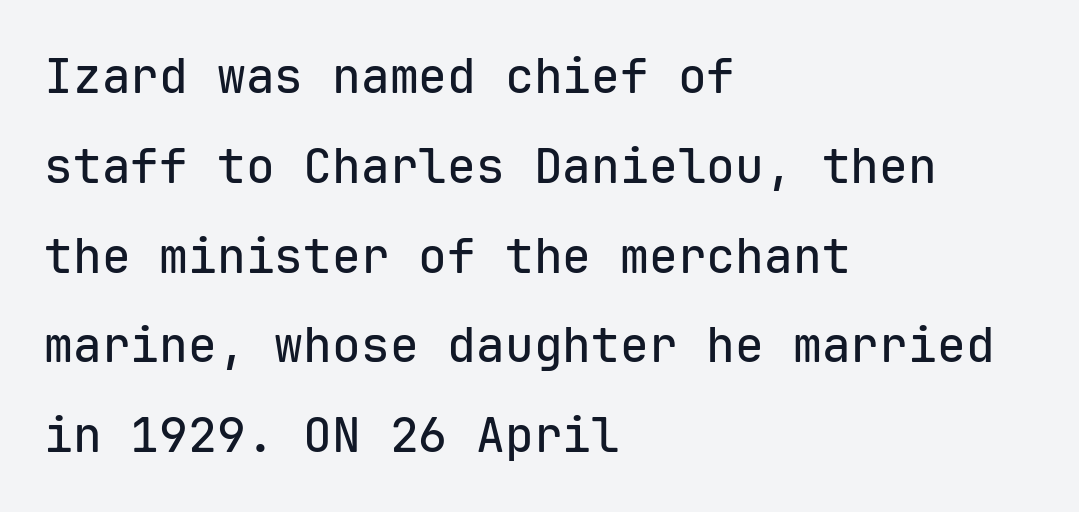
You could call the tracking neutral — neither tight nor loose. The specimen reads as upright at a glance. Honestly, there is no underline to notice here at all. One-word summary of the alignment: left. Examine the stroke ends and you'll find no serifs.
